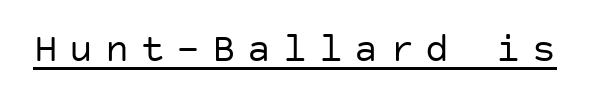
The image shows 40 px regular-weight sans-serif type, upright; set unusually wide letter spacing (+0.29 em), underlined; low stroke contrast and a large x-height.
